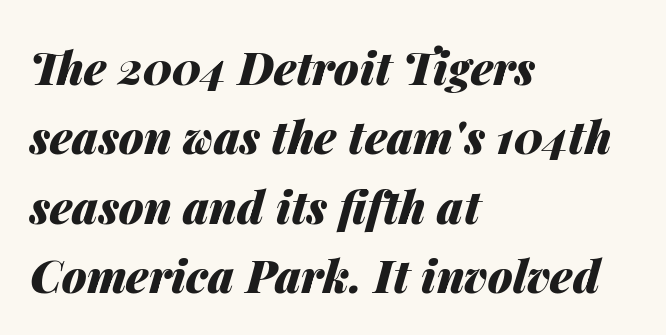
The image shows 45 px heavy type, italic (leaning right); set left-aligned, normal line spacing (1.54x), normal letter spacing, not underlined; medium stroke contrast and a medium x-height.
